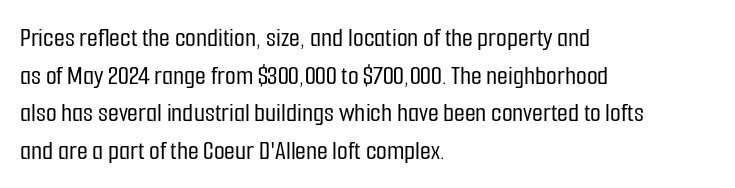
The image shows 28 px condensed sans-serif type, upright; set left-aligned, normal line spacing (1.34x), normal letter spacing, not underlined; low stroke contrast and a medium x-height.
